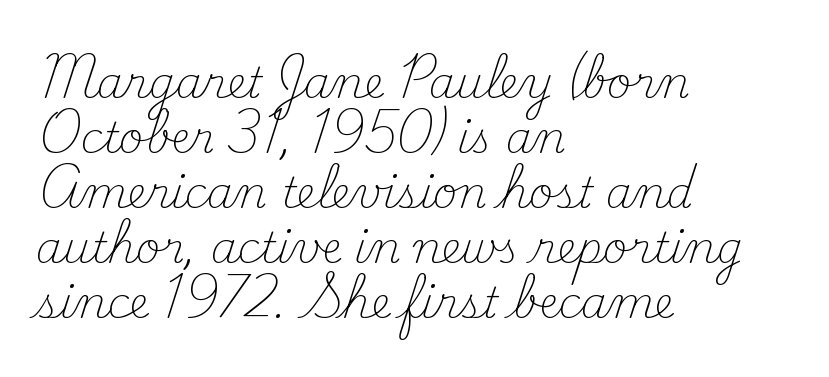
The passage shown is typed in a proportional face where columns would drift. In terms of leading, this rendering sits right in the middle. Honestly, the letter spacing is just normal — you wouldn't notice it. A quiet, ordinary-to-light weight characterises the typeface.
